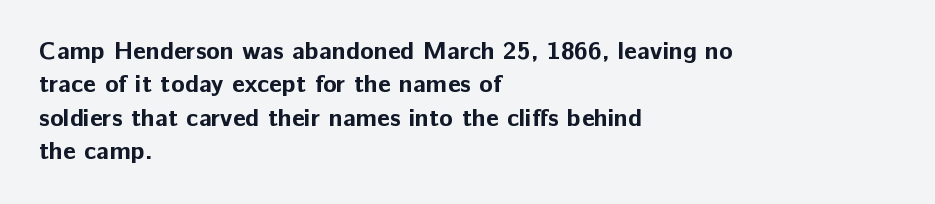
Notice how the passage keeps a crisp vertical edge on the left only. Ordinary non-slanted type is in use. This sample uses plain, unmodified letter spacing. Strong, thick strokes mark this as bold type. Normally led — the rows are evenly, conventionally spaced.
